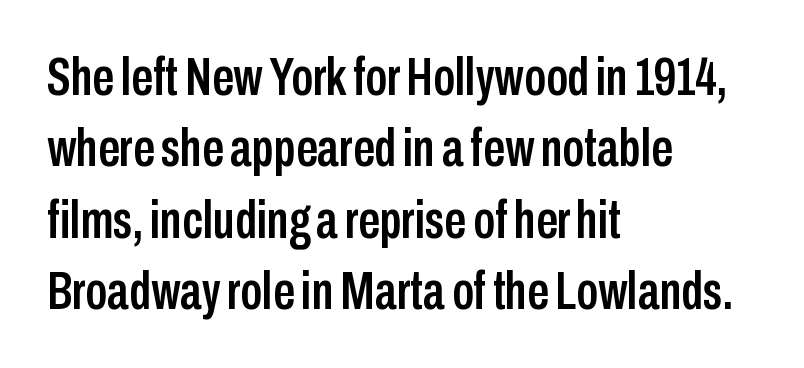
The image shows 54 px condensed sans-serif type, upright; set left-aligned, normal line spacing (1.32x), normal letter spacing, not underlined; low stroke contrast and a medium x-height.
